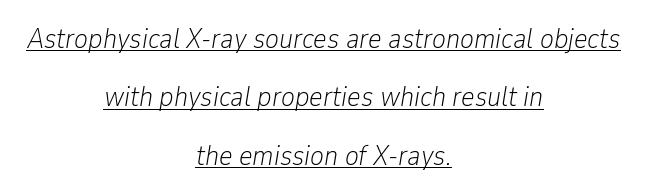
The image shows 29 px light, condensed type, italic (leaning right); set centered, loose line spacing (2.01x), normal letter spacing, underlined; low stroke contrast and a medium x-height.
